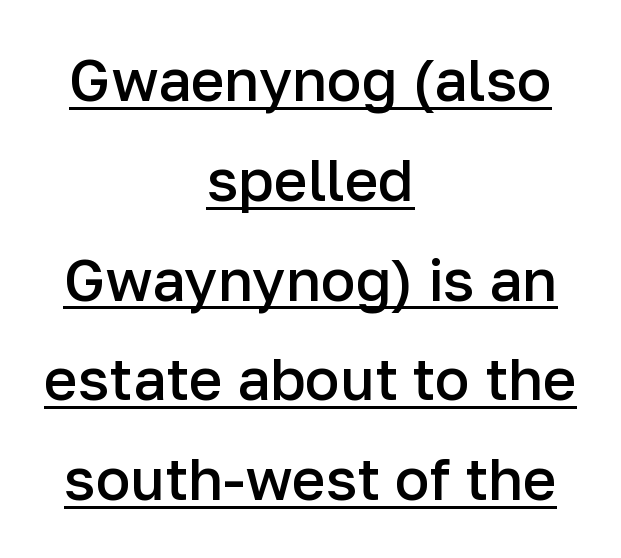
The image shows 58 px semibold sans-serif type, upright; set centered, line spacing 1.72x, normal letter spacing, underlined; low stroke contrast and a medium x-height.
